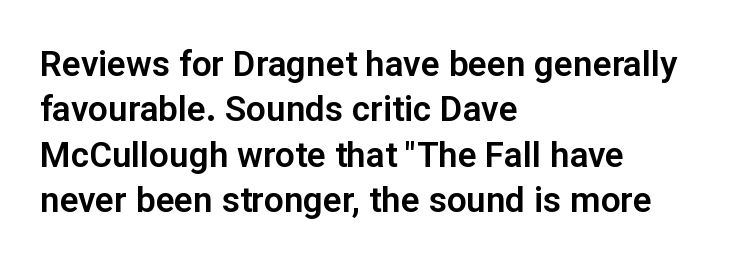
{"serif": "no", "italic": "no", "width": "normal", "stroke_contrast": "low", "x_height": "medium", "monospaced": "no", "underline": "no", "align": "left", "line_spacing": "normal", "line_spacing_ratio": 1.3, "letter_spacing": "normal", "letter_spacing_em": 0.0, "glyph_px": 35}
